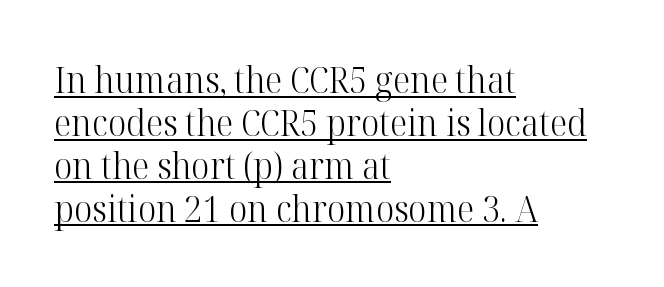
The image shows 36 px light serif type, upright; set left-aligned, line spacing 1.19x, normal letter spacing, underlined; high stroke contrast and a medium x-height.
